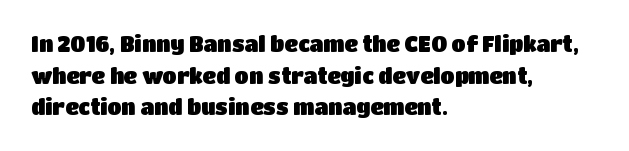
{"italic": "no", "underline": "no", "align": "left", "line_spacing": "normal", "line_spacing_ratio": 1.51, "letter_spacing": "normal", "letter_spacing_em": 0.0, "glyph_px": 21}
